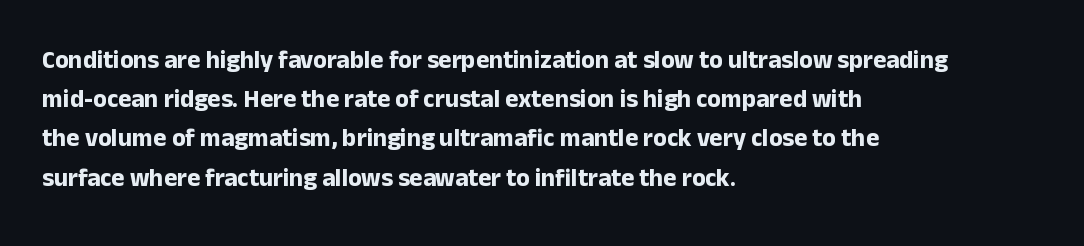
Q: Is the text bold? A: Yes.
Q: Is the text italic (slanted)? A: No, it is upright.
Q: Is the text underlined? A: No.
Q: How is the paragraph aligned? A: Left-aligned.
Q: Is the spacing between letters normal or unusually wide? A: Normal.
Q: Is the spacing between lines tight, normal or loose? A: Normal.
